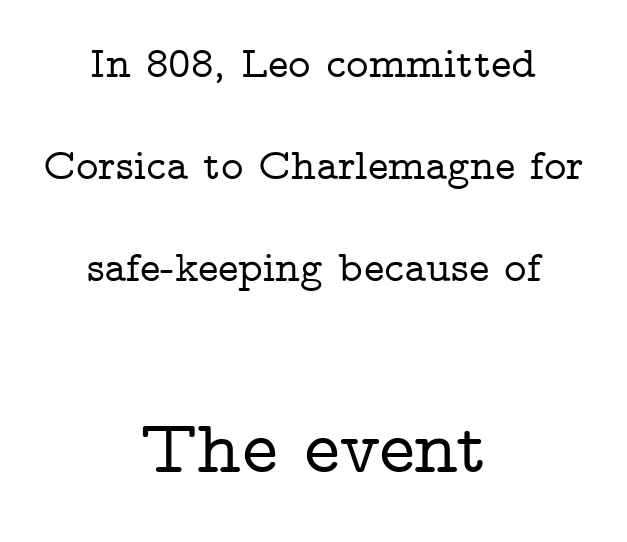
{"serif": "yes", "italic": "no", "width": "wide", "stroke_contrast": "low", "x_height": "medium", "monospaced": "no", "underline": "no", "align": "center", "line_spacing": "loose", "line_spacing_ratio": 2.37, "letter_spacing": "normal", "letter_spacing_em": 0.0, "larger_block": "second", "size_ratio": 1.77, "glyph_px": 76}
